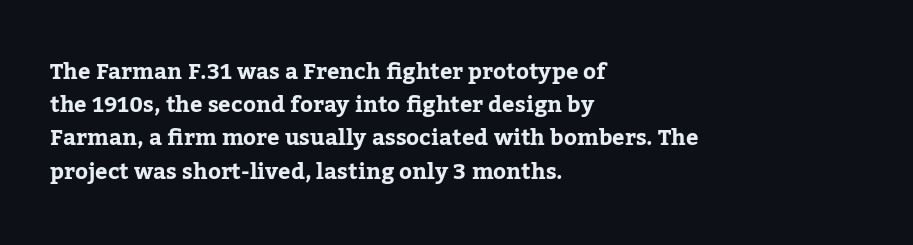
The image shows 22 px bold type, upright; set left-aligned, normal line spacing (1.51x), normal letter spacing, not underlined.
